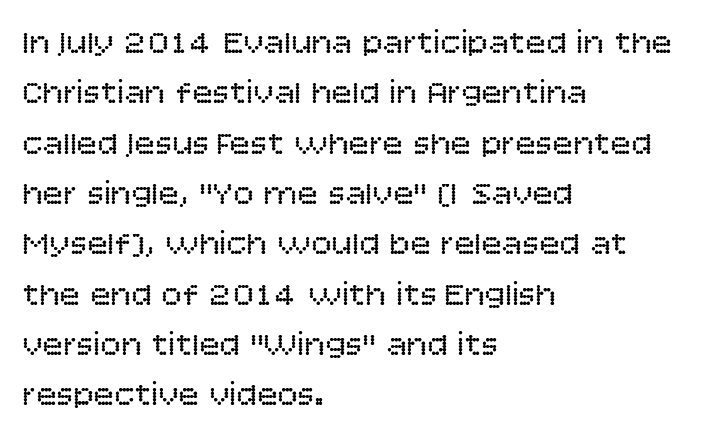
{"serif": "no", "italic": "no", "bold": "no", "weight": "regular", "width": "normal", "stroke_contrast": "low", "x_height": "large", "monospaced": "no", "underline": "no", "align": "left", "line_spacing": "normal", "line_spacing_ratio": 1.48, "letter_spacing": "normal", "letter_spacing_em": 0.0, "glyph_px": 34}
